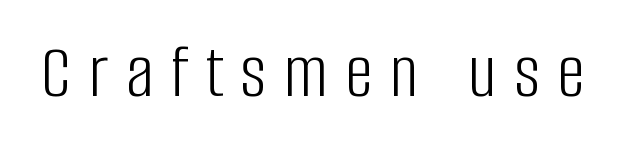
The image shows 77 px light, condensed sans-serif type, upright; set unusually wide letter spacing (+0.23 em), not underlined; low stroke contrast and a large x-height.
